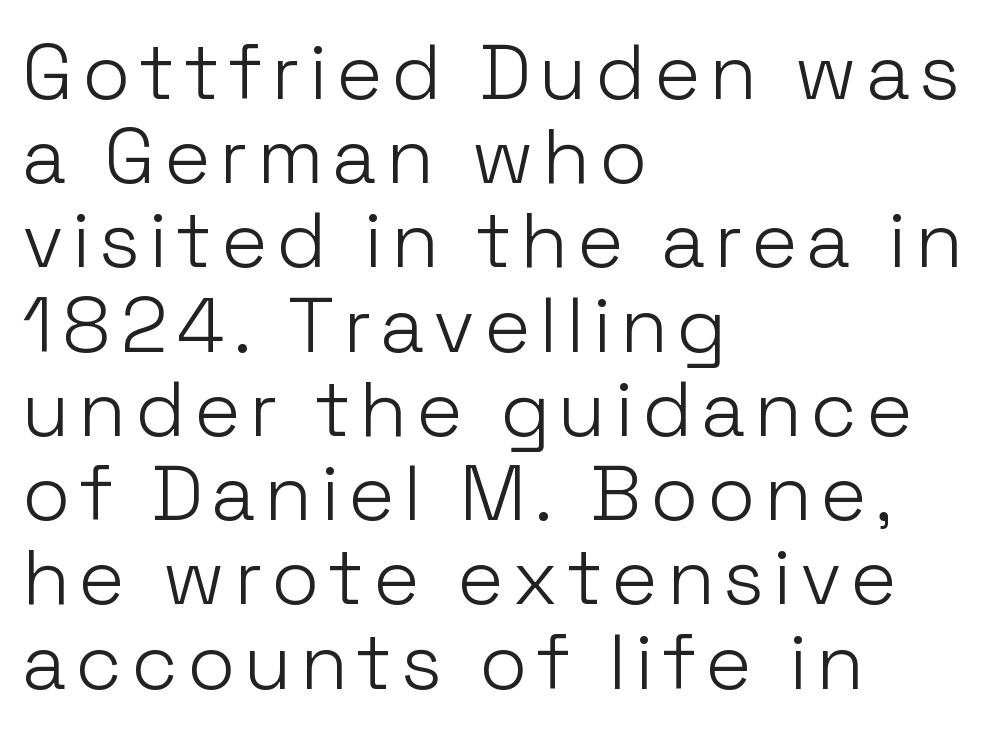
The image shows 78 px light sans-serif type, upright; set left-aligned, tight line spacing (1.08x), not underlined; low stroke contrast and a medium x-height.
